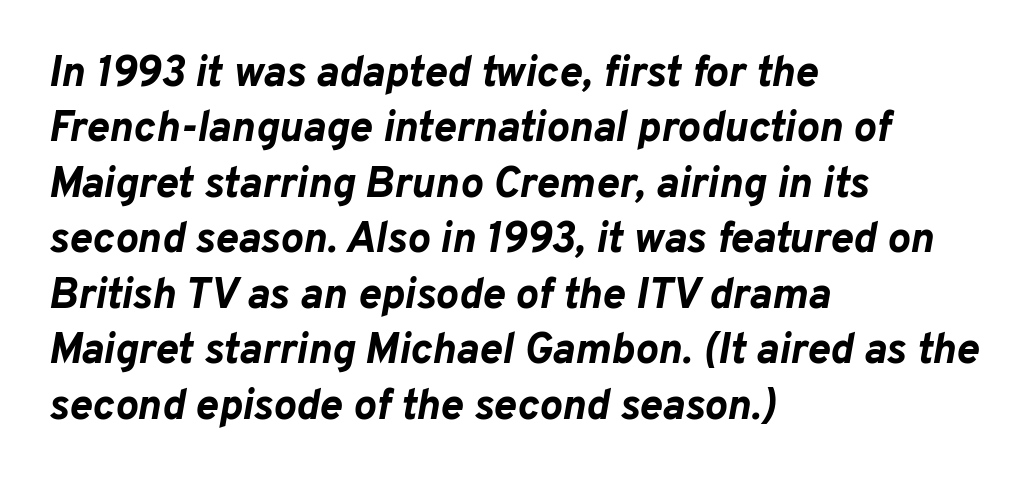
Q: Is the text bold? A: Yes.
Q: Is the text italic (slanted)? A: Yes, it leans right by about 10 degrees.
Q: Is the text underlined? A: No.
Q: How is the paragraph aligned? A: Left-aligned.
Q: Is the spacing between letters normal or unusually wide? A: Normal.
Q: Is the spacing between lines tight, normal or loose? A: Normal.
Q: Width (condensed, normal, or wide)? A: Normal.
Q: Stroke contrast? A: Low.
Q: x-height? A: Medium.
Q: Monospaced? A: No.
